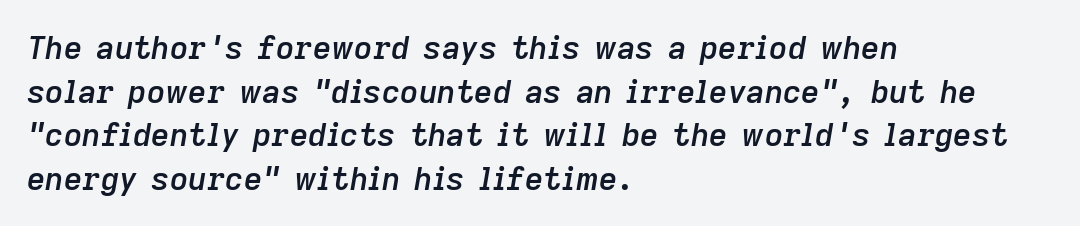
{"italic": "yes", "lean": "right", "slant_degrees": 9, "bold": "semi", "weight": "semibold", "width": "normal", "stroke_contrast": "low", "x_height": "medium", "monospaced": "no", "underline": "no", "align": "left", "line_spacing": "normal", "line_spacing_ratio": 1.36, "letter_spacing": "normal", "letter_spacing_em": 0.0, "glyph_px": 32}
